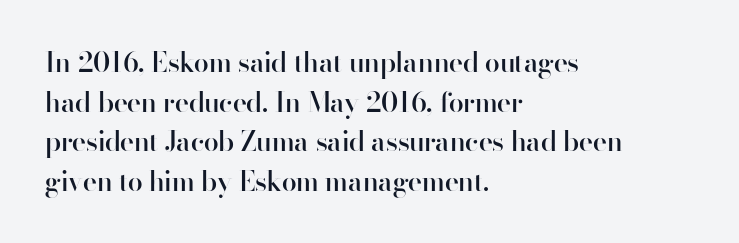
The image shows 27 px text type, upright; set left-aligned, normal line spacing (1.47x), normal letter spacing, not underlined.
